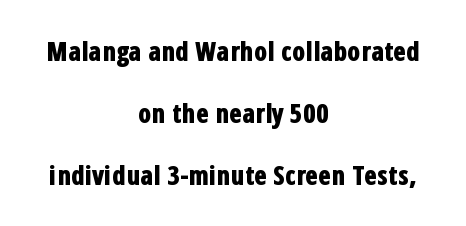
{"italic": "no", "bold": "yes", "underline": "no", "align": "center", "line_spacing": "loose", "line_spacing_ratio": 2.38, "letter_spacing": "normal", "letter_spacing_em": 0.0, "glyph_px": 26}
